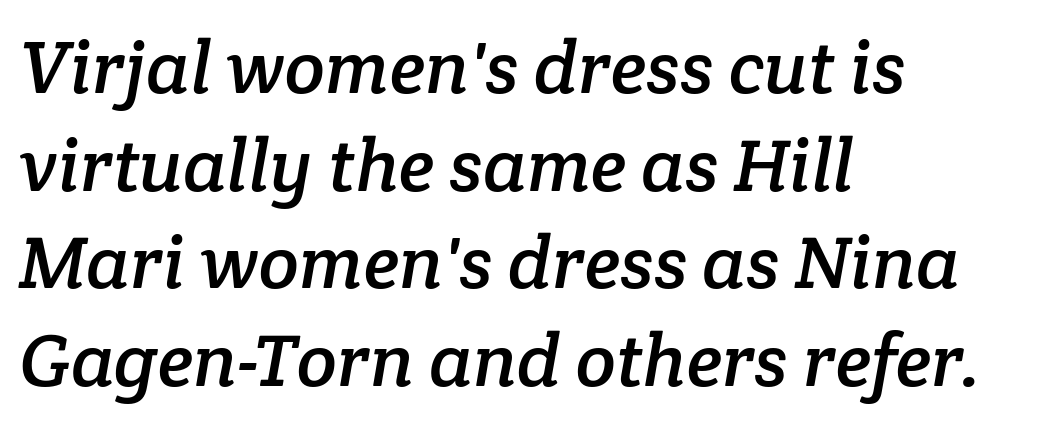
Q: Is the typeface a serif or a sans-serif typeface? A: Serif.
Q: Is the text underlined? A: No.
Q: How is the paragraph aligned? A: Left-aligned.
Q: Is the spacing between letters normal or unusually wide? A: Normal.
Q: Is the spacing between lines tight, normal or loose? A: Normal.
Q: Width (condensed, normal, or wide)? A: Normal.
Q: Stroke contrast? A: Low.
Q: x-height? A: Medium.
Q: Monospaced? A: No.
